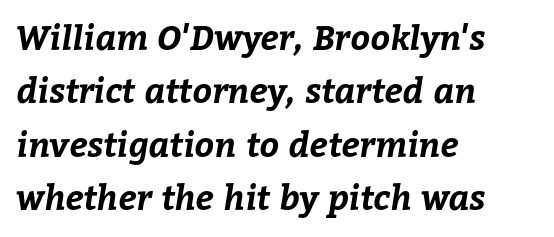
Honestly, the row spacing looks completely unremarkable. This rendering features lettering with no underline. Does extra space separate the letters? No, they use regular spacing. Spacing verdict: proportional, widths tailored to each character. A full-strength bold gives these letters their thick strokes.
